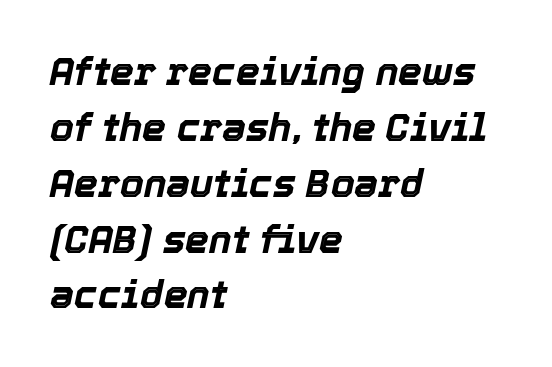
Reading down the column, the eye jumps a familiar distance to each next line. It's the slanting kind of type. A clean baseline with only descenders dipping below it. Think of a printed novel: that variable character pitch is what you see here.
